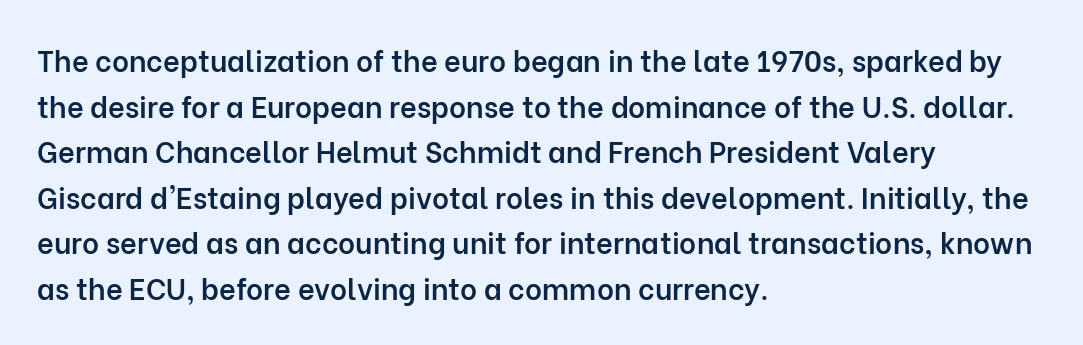
No word sits above an underline. Looks like regular typesetting: each glyph gets only the width it needs. Bold? Not quite — semibold, heavier than regular but stopping short. Style check: upright. The rag falls on the right side of this text block.
